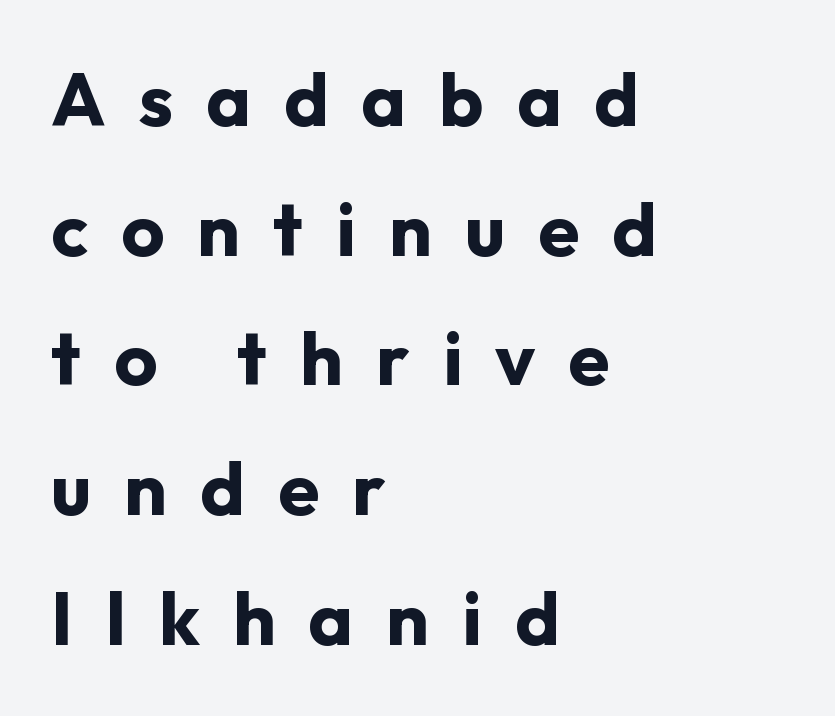
The image shows 75 px bold sans-serif type, upright; set left-aligned, line spacing 1.73x, unusually wide letter spacing (+0.44 em), not underlined; low stroke contrast and a medium x-height.
